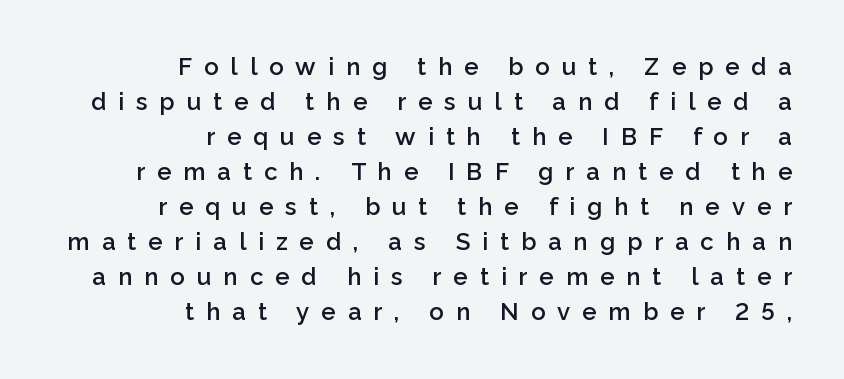
The image shows 24 px text type, upright; set right-aligned, normal line spacing (1.46x), unusually wide letter spacing (+0.5 em), not underlined.
